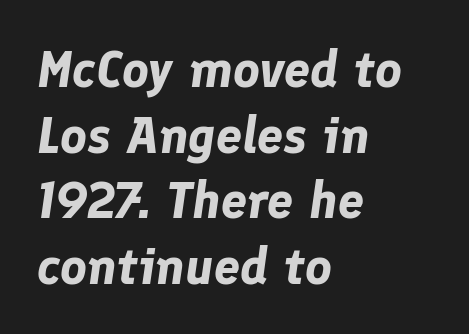
{"italic": "yes", "lean": "right", "slant_degrees": 8, "bold": "yes", "weight": "bold", "width": "normal", "stroke_contrast": "low", "x_height": "medium", "monospaced": "no", "underline": "no", "align": "left", "line_spacing": "normal", "line_spacing_ratio": 1.26, "letter_spacing": "normal", "letter_spacing_em": 0.0, "glyph_px": 52}
